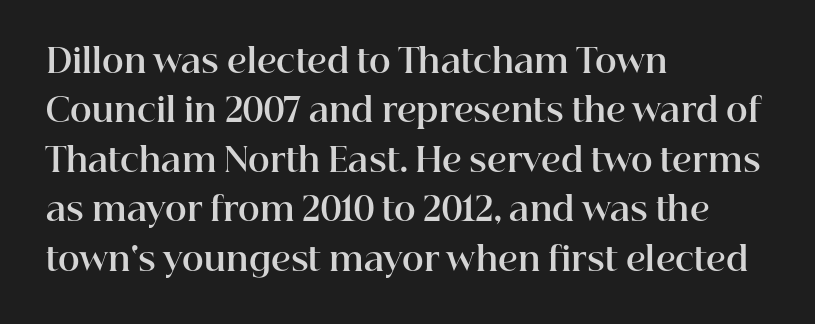
{"serif": "yes", "italic": "no", "bold": "yes", "weight": "bold", "width": "normal", "stroke_contrast": "high", "x_height": "medium", "monospaced": "no", "underline": "no", "align": "left", "line_spacing": "normal", "line_spacing_ratio": 1.5, "letter_spacing": "normal", "letter_spacing_em": 0.0, "glyph_px": 33}
